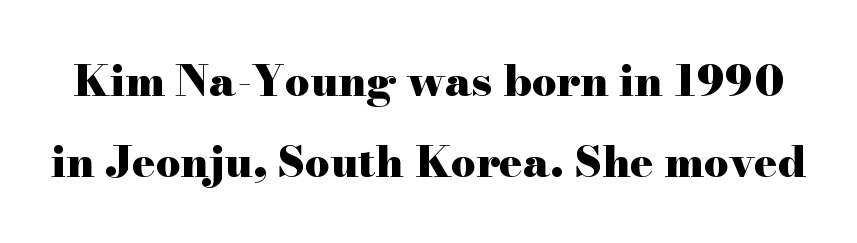
The words here are not underlined. The horizontal fit of the characters is conventional and even. The specimen reads as upright at a glance. The rendering uses natural spacing where letterforms have individual widths. Each letter's strokes conclude with small projecting serifs. These words are printed bold, with thick strokes throughout.
